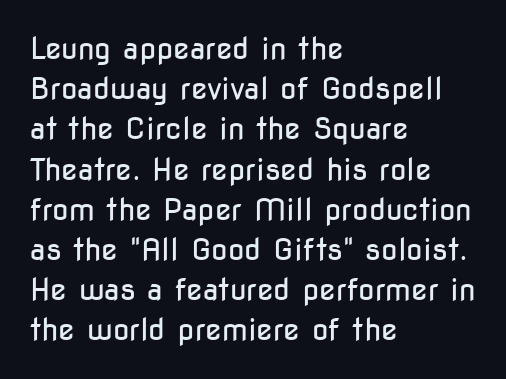
The image shows 30 px regular-weight, condensed sans-serif type, upright; set left-aligned, normal line spacing (1.34x), normal letter spacing, not underlined; low stroke contrast and a medium x-height.
